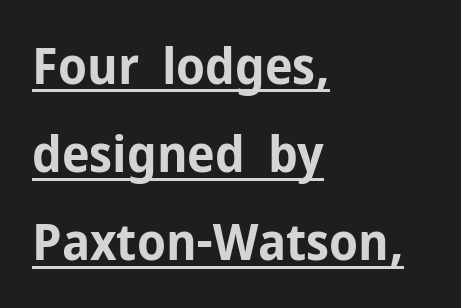
The image shows 51 px bold sans-serif type, upright; set left-aligned, line spacing 1.73x, normal letter spacing, underlined; low stroke contrast and a medium x-height.
